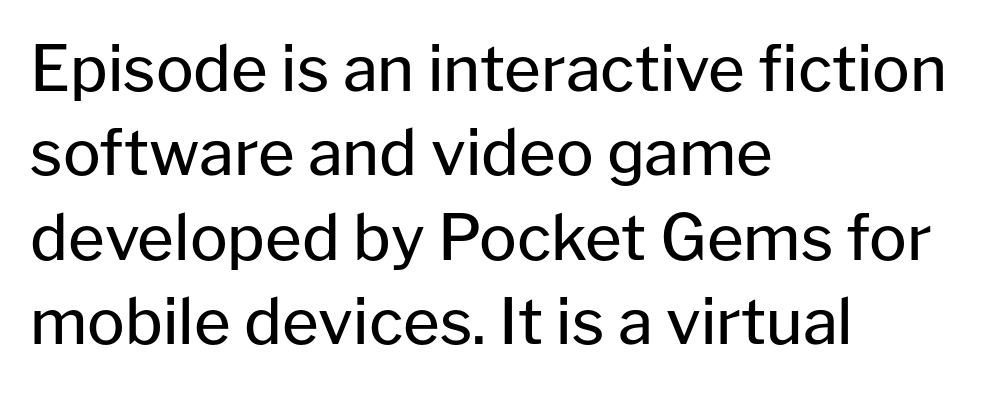
The image shows 63 px regular-weight sans-serif type, upright; set left-aligned, normal line spacing (1.34x), normal letter spacing, not underlined; low stroke contrast and a medium x-height.
